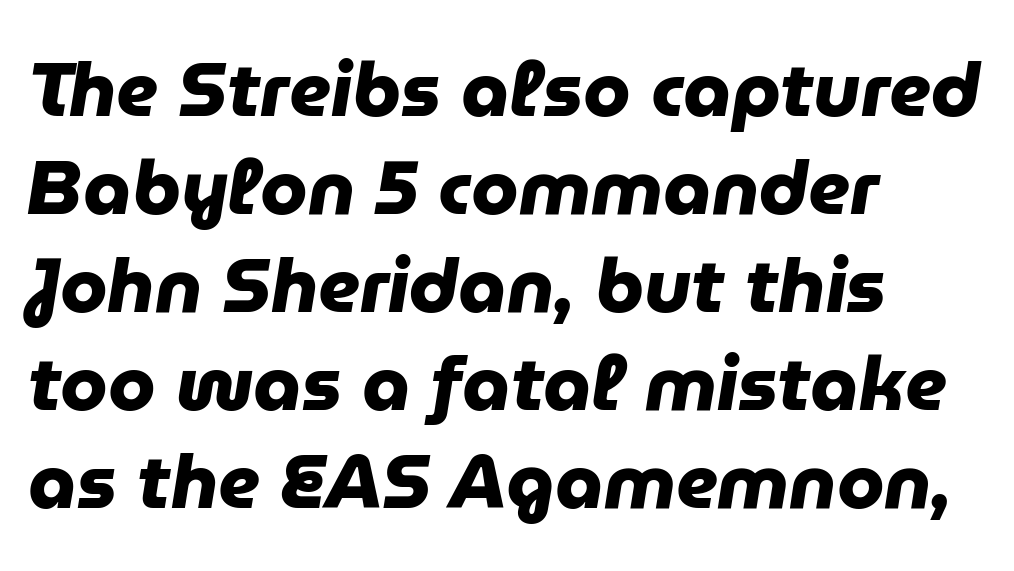
{"serif": "no", "bold": "yes", "weight": "heavy", "width": "normal", "stroke_contrast": "low", "x_height": "medium", "monospaced": "no", "underline": "no", "align": "left", "line_spacing": "normal", "line_spacing_ratio": 1.29, "letter_spacing": "normal", "letter_spacing_em": 0.0, "glyph_px": 76}
